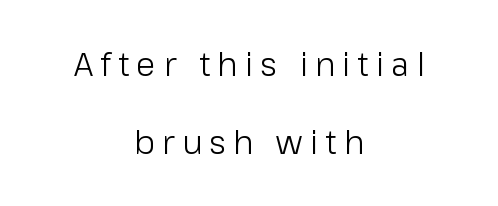
{"serif": "no", "italic": "no", "bold": "no", "weight": "light", "width": "normal", "stroke_contrast": "low", "x_height": "medium", "monospaced": "no", "underline": "no", "align": "center", "line_spacing": "loose", "line_spacing_ratio": 2.45, "letter_spacing": "wide", "letter_spacing_em": 0.23, "glyph_px": 32}
